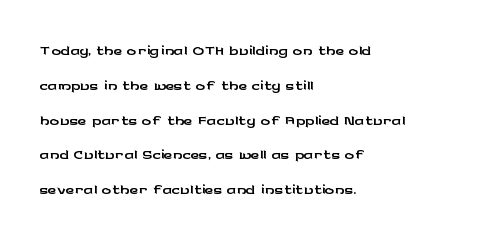
This sample keeps an unexceptional amount of space between lines. These lines keep a tight, regular rhythm from letter to letter. Every stem runs plumb, perpendicular to the baseline. Reading down the block, your eye returns to a fixed left position each line. The string is rendered with underlining switched off.
